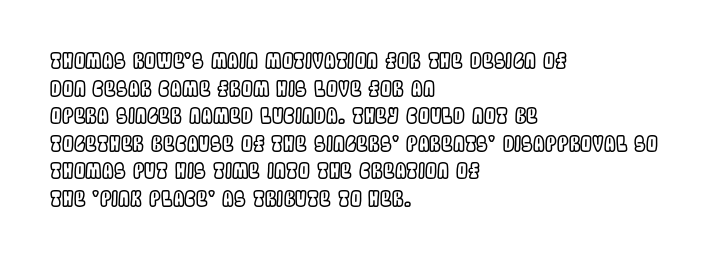
Line starts are locked; line ends wander. Leading matches the norm, producing a regular column. Characters remain perfectly vertical along every line. The area under the type is left untouched. Caption: standard tracking, unaltered.
